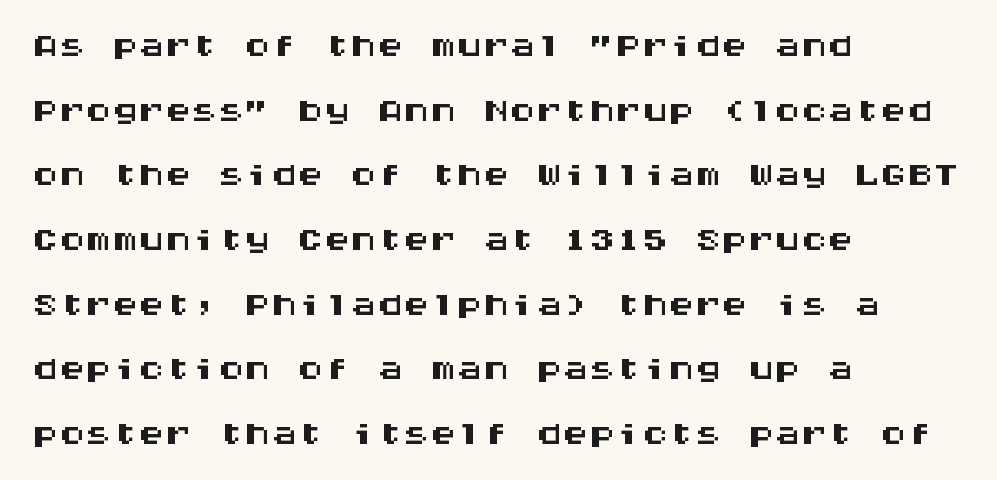
The rendering keeps characters at their native spacing. The paragraph has a hard left edge and a soft right edge. The specimen omits any rule beneath the text block's lines. The passage shown is typeset with a sans-serif family. You could count columns in this text — the font is strictly monospaced.
